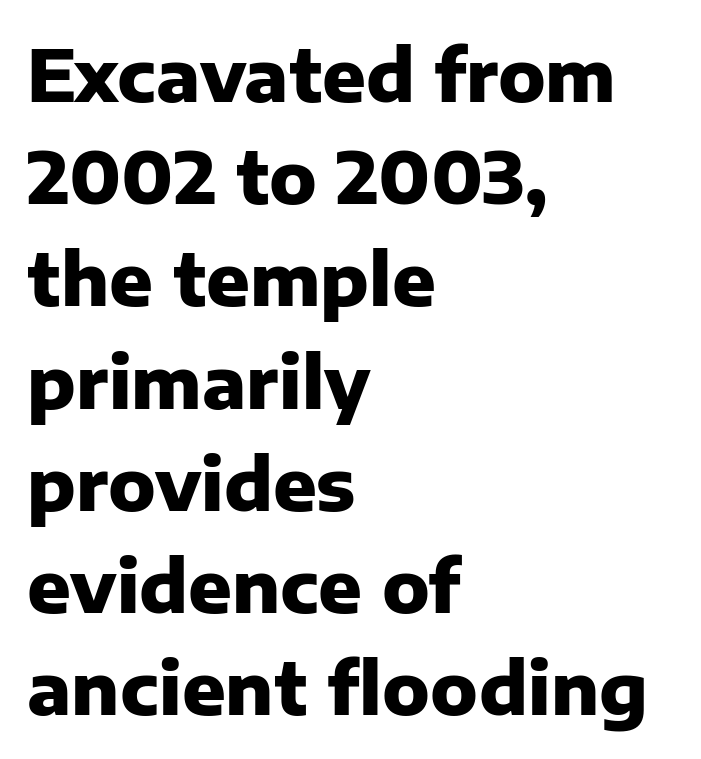
{"serif": "no", "italic": "no", "bold": "yes", "weight": "heavy", "width": "normal", "stroke_contrast": "low", "x_height": "medium", "monospaced": "no", "underline": "no", "align": "left", "line_spacing": "normal", "line_spacing_ratio": 1.42, "letter_spacing": "normal", "letter_spacing_em": 0.0, "glyph_px": 72}
